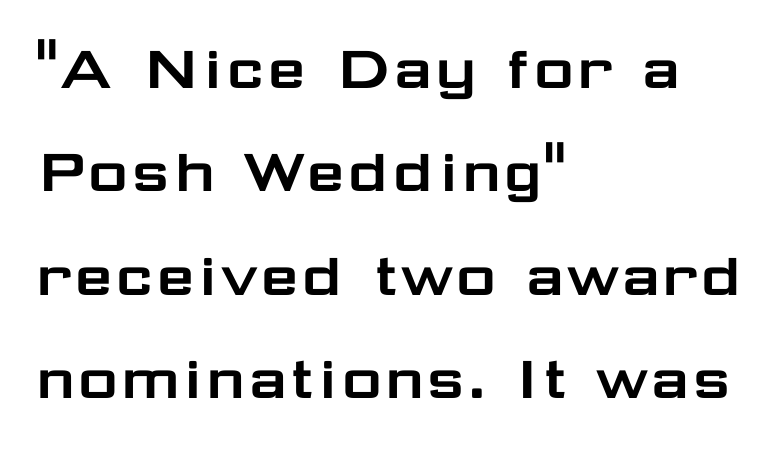
{"serif": "no", "italic": "no", "width": "wide", "stroke_contrast": "low", "x_height": "medium", "monospaced": "no", "underline": "no", "align": "left", "line_spacing": "normal", "line_spacing_ratio": 1.5, "letter_spacing": "normal", "letter_spacing_em": 0.0, "glyph_px": 69}
